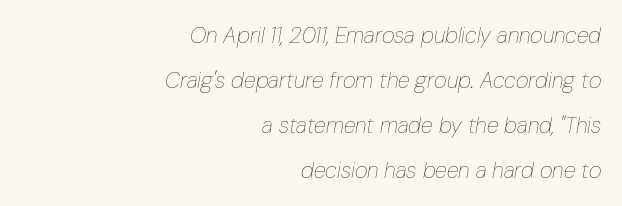
Emphasis-style slanted type is in use. How would I describe the line gaps? Wide and relaxed. The gaps between neighbouring characters are ordinary and unremarkable. The area under the type is left untouched. The typesetting does not lean heavy: it is not bold.
